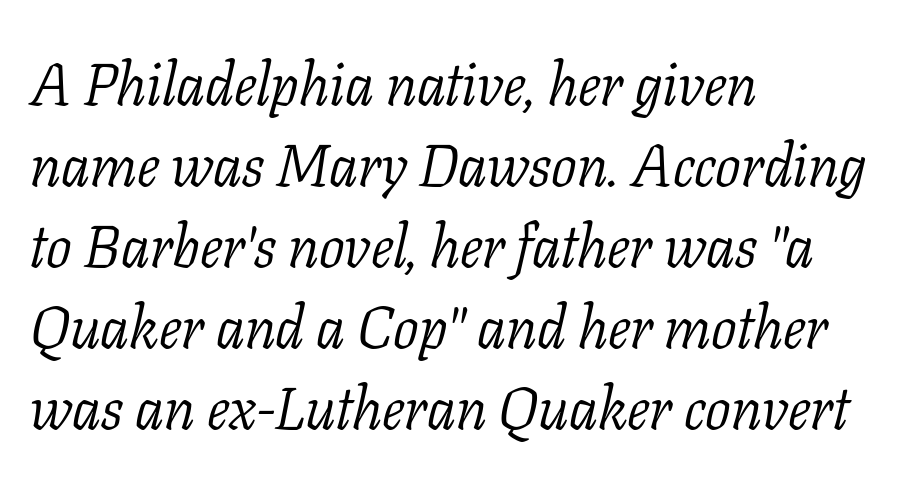
{"serif": "yes", "italic": "yes", "lean": "right", "slant_degrees": 11, "bold": "no", "weight": "light", "width": "normal", "stroke_contrast": "low", "x_height": "medium", "monospaced": "no", "underline": "no", "align": "left", "line_spacing": "normal", "line_spacing_ratio": 1.35, "letter_spacing": "normal", "letter_spacing_em": 0.0, "glyph_px": 60}
